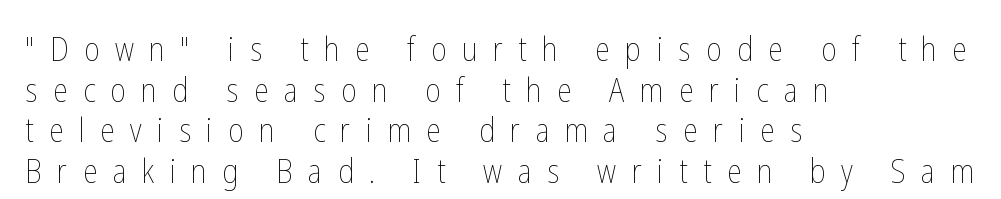
A typesetter would call this heavily tracked-out type. Ink coverage per letter is moderate at most. The rendering anchors every line to the left-hand side. A roman cut, with each character standing at attention. Bare-footed words on every line. Do the characters align in a grid? No, the font is proportional.
